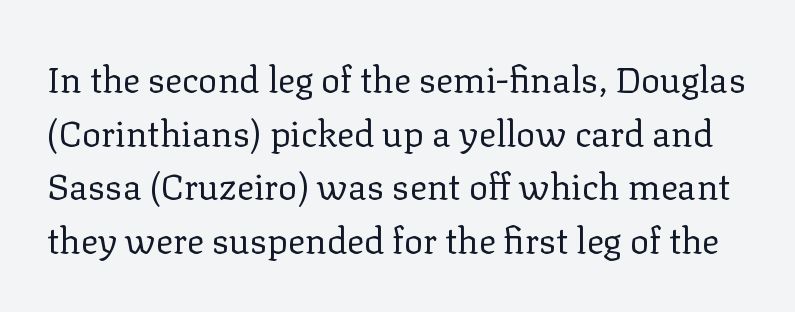
Q: Is the text bold? A: No.
Q: Is the text italic (slanted)? A: No, it is upright.
Q: Is the typeface a serif or a sans-serif typeface? A: Serif.
Q: Is the text underlined? A: No.
Q: Is the spacing between letters normal or unusually wide? A: Normal.
Q: Is the spacing between lines tight, normal or loose? A: Normal.
Q: Width (condensed, normal, or wide)? A: Normal.
Q: Stroke contrast? A: Low.
Q: x-height? A: Medium.
Q: Monospaced? A: No.
